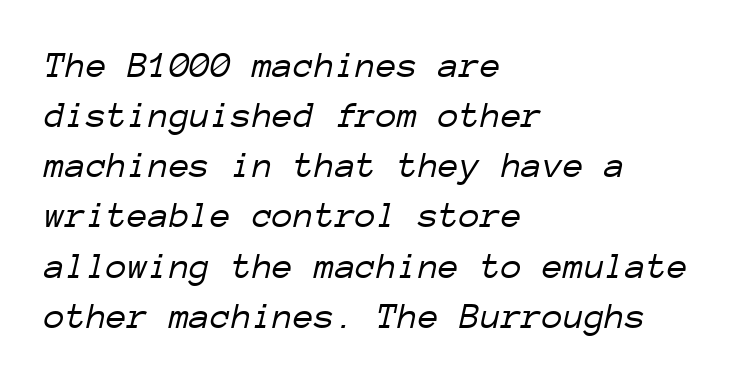
The rendering anchors every line to the left-hand side. Does the leading feel generous? No, just average. Observe the lean: these are italic letterforms. Caption: standard tracking, unaltered. Stroke mass is kept to a normal reading level or below. The letters march in equal steps, a hallmark of fixed-pitch type.
